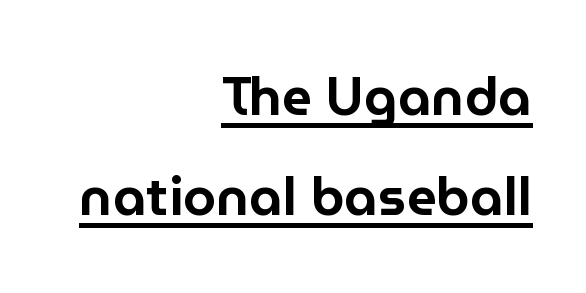
{"serif": "no", "italic": "no", "width": "normal", "stroke_contrast": "low", "x_height": "medium", "monospaced": "no", "underline": "yes", "align": "right", "line_spacing_ratio": 1.88, "letter_spacing": "normal", "letter_spacing_em": 0.0, "glyph_px": 53}
